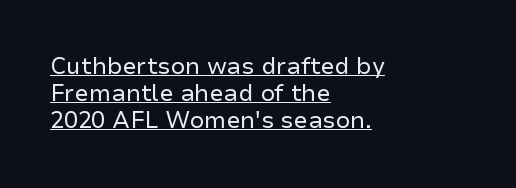
The image shows 23 px text type, upright; set left-aligned, line spacing 1.18x, normal letter spacing, underlined.
